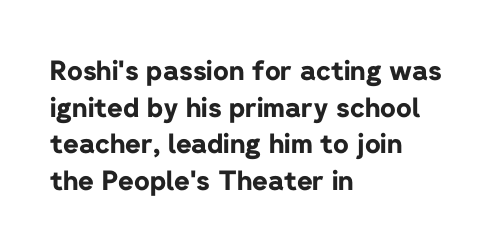
The image shows 27 px bold type, upright; set left-aligned, normal line spacing (1.36x), normal letter spacing, not underlined.
